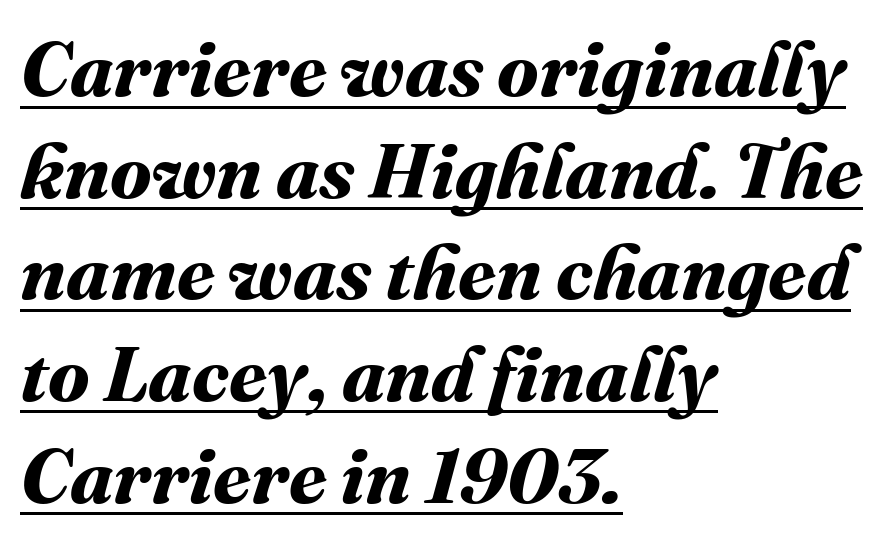
{"bold": "yes", "weight": "bold", "width": "normal", "stroke_contrast": "medium", "x_height": "medium", "monospaced": "no", "underline": "yes", "align": "left", "line_spacing": "normal", "line_spacing_ratio": 1.32, "letter_spacing": "normal", "letter_spacing_em": 0.0, "glyph_px": 77}
